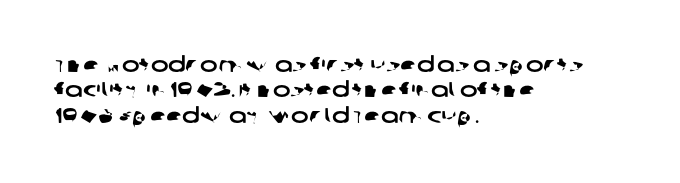
The gaps between neighbouring characters are ordinary and unremarkable. Anything drawn beneath the words? Only blank space. The rendering anchors every line to the left-hand side.
